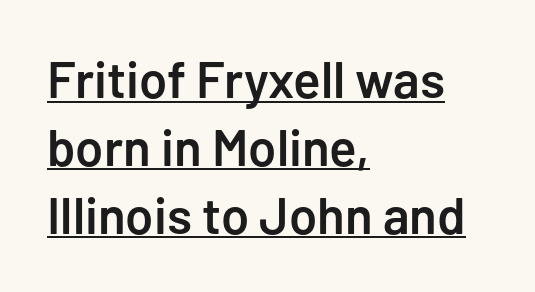
Q: Is the text bold? A: Semi-bold.
Q: Is the text italic (slanted)? A: No, it is upright.
Q: Is the typeface a serif or a sans-serif typeface? A: Sans-serif.
Q: Is the text underlined? A: Yes.
Q: How is the paragraph aligned? A: Left-aligned.
Q: Is the spacing between letters normal or unusually wide? A: Normal.
Q: Is the spacing between lines tight, normal or loose? A: Normal.
Q: Width (condensed, normal, or wide)? A: Normal.
Q: Stroke contrast? A: Low.
Q: x-height? A: Medium.
Q: Monospaced? A: No.
